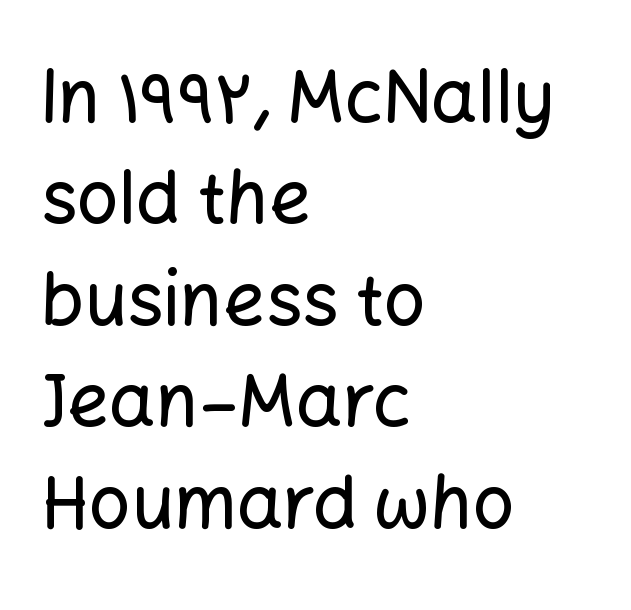
Regular leading. Italic? Not at all — the glyphs are vertical. If you drew a ruler down the left edge, every line would touch it. You can tell from the bare stems that sans-serif type was used. The passage shown is typed in a proportional face where columns would drift.
